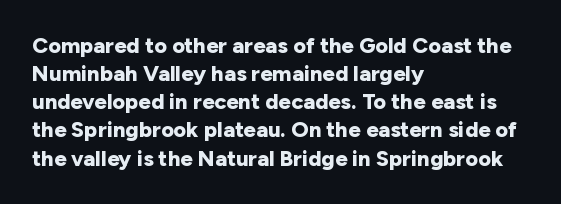
The passage is arranged the way most books set body copy — flush left. No word sits above an underline. Nobody touched the tracking dial on this one. Stroke thickness is high; the sample reads as a true bold.
